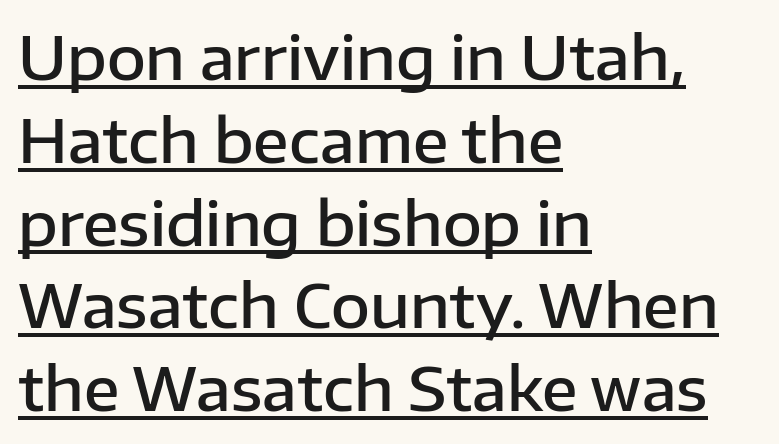
The image shows 60 px semibold sans-serif type, upright; set left-aligned, normal line spacing (1.38x), normal letter spacing, underlined; low stroke contrast and a medium x-height.
